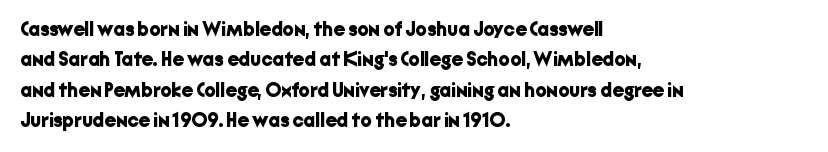
Heavy, bold letterforms. The rendering anchors every line to the left-hand side. The line-height multiplier appears to be the usual default. Style check: upright. There is no visible air inserted between adjacent glyphs. Descenders hang freely into open space.
